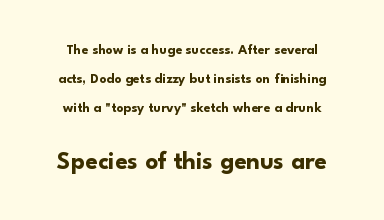
Compared with typical paragraphs, the rows here are farther apart. As a designer I'd log this as weight 700, bold. Default kerning and tracking; the words read as compact shapes. Does the lettering tilt? It doesn't — this is upright. A student would notice the bottom passage is typeset larger than what precedes it. This rendering features lettering with no underline.
